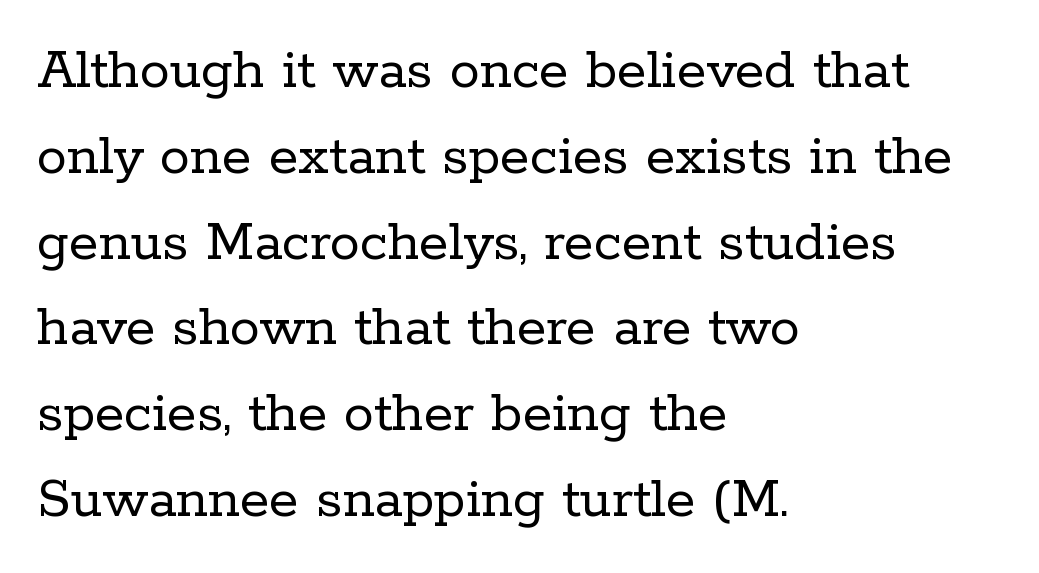
The leading is moderate, giving the passage an even texture. Default kerning and tracking; the words read as compact shapes. The letters advance in unequal steps, a hallmark of proportional type. This is serif lettering, the kind often seen in printed books.
